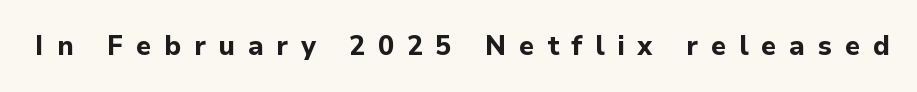
Q: Is the text bold? A: Yes.
Q: Is the text italic (slanted)? A: No, it is upright.
Q: Is the text underlined? A: No.
Q: Is the spacing between letters normal or unusually wide? A: Unusually wide.
